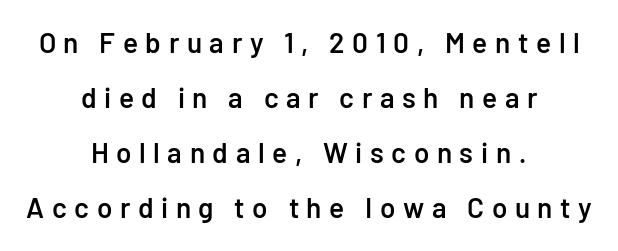
The image shows 28 px semibold sans-serif type, upright; set centered, loose line spacing (1.97x), unusually wide letter spacing (+0.27 em), not underlined; low stroke contrast and a medium x-height.
